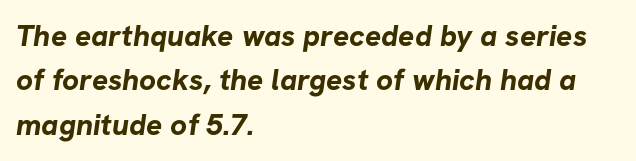
The image shows 30 px bold sans-serif type; set left-aligned, normal line spacing (1.48x), normal letter spacing, not underlined; low stroke contrast and a medium x-height.
